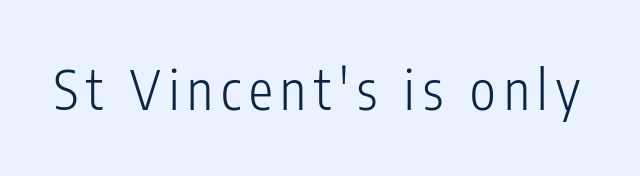
This rendering features lettering with no underline. These lines are rendered in a variable-pitch font. When letters stand straight like this, we call the style roman or upright. A sans-serif font was chosen for this passage. No heavy texture on the line: the type isn't bold.
